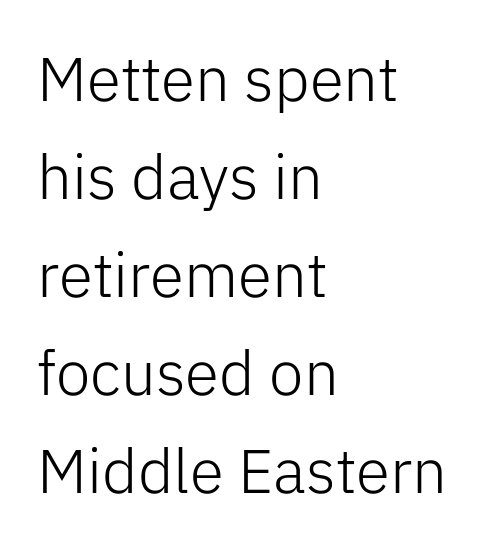
The image shows 62 px light sans-serif type, upright; set left-aligned, normal line spacing (1.58x), normal letter spacing, not underlined; low stroke contrast and a medium x-height.
